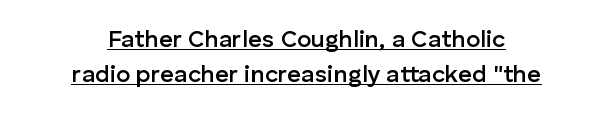
The image shows 24 px text type, upright; set centered, normal line spacing (1.46x), normal letter spacing, underlined.
